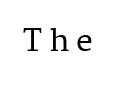
Caption: expanded tracking, letters set apart. The axis of the letterforms is exactly vertical. Unmarked baselines from the first word to the last. Think of a printed novel: that variable character pitch is what you see here. Typographically, this falls in the serif category.
